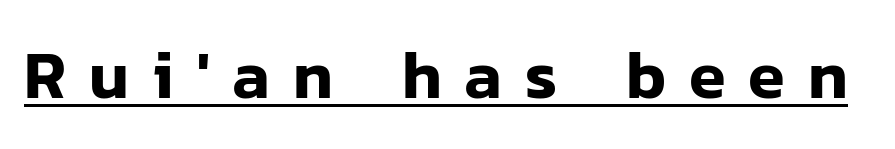
The image shows 67 px sans-serif type, upright; set unusually wide letter spacing (+0.34 em), underlined; low stroke contrast and a medium x-height.
